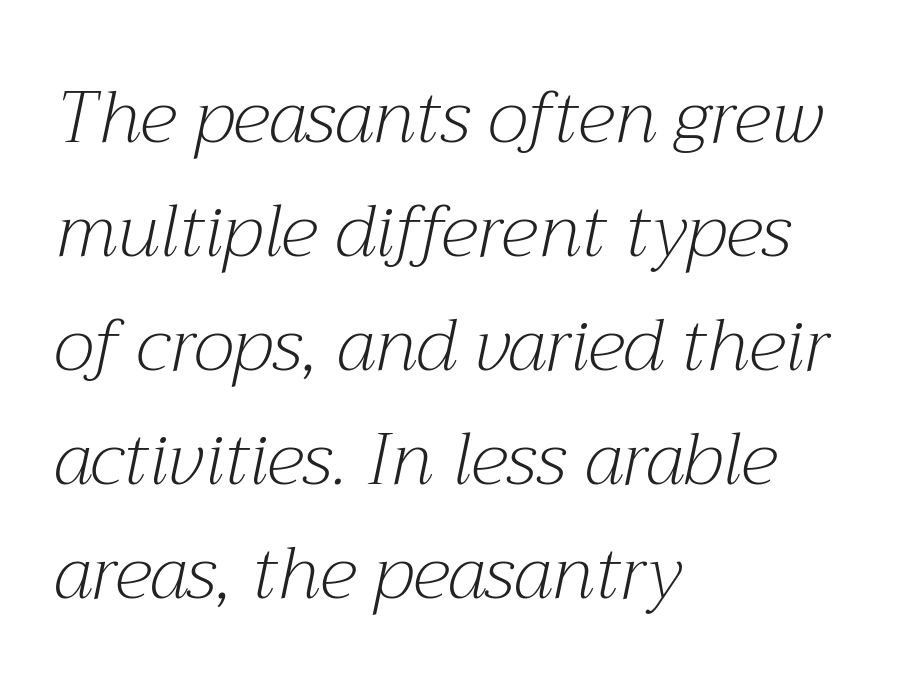
The image shows 73 px light serif type, italic (leaning right); set left-aligned, normal line spacing (1.56x), normal letter spacing, not underlined; medium stroke contrast and a medium x-height.
